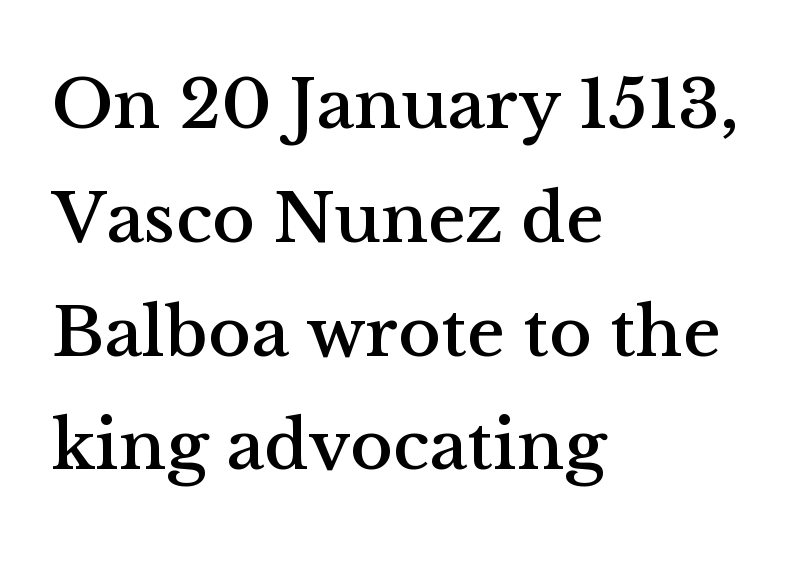
The image shows 72 px serif type, upright; set left-aligned, normal line spacing (1.58x), normal letter spacing, not underlined; medium stroke contrast and a medium x-height.
